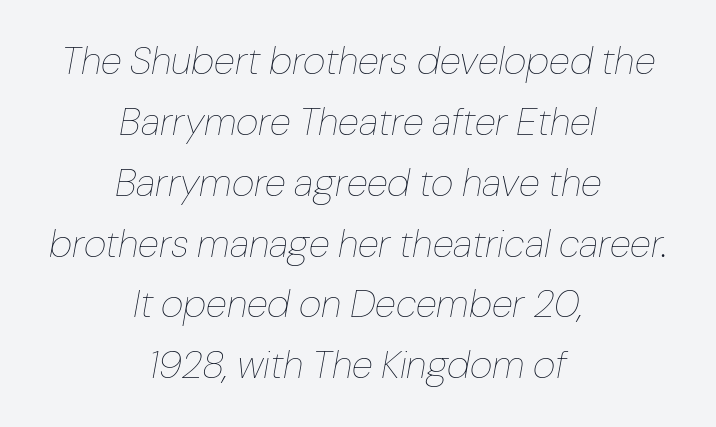
The image shows 39 px thin type, italic (leaning right); set centered, normal line spacing (1.56x), normal letter spacing, not underlined; low stroke contrast and a medium x-height.
